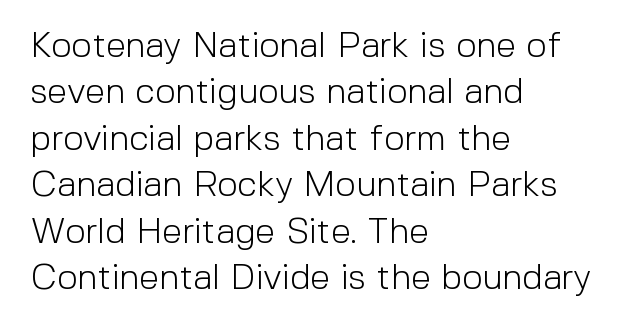
A quiet, ordinary-to-light weight characterises the typeface. Words appear dense and cohesive because spacing is normal. Posture: straight, roman, zero tilt. Proportional: the letters do not fall into vertical columns. A typesetter would call this leading conventional body-copy spacing.
